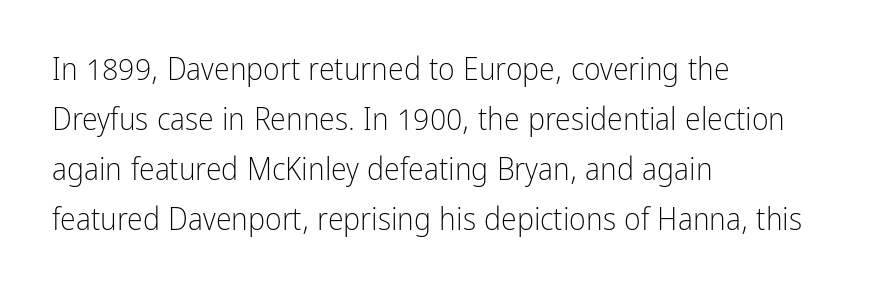
The image shows 32 px light, condensed sans-serif type, upright; set left-aligned, normal line spacing (1.56x), normal letter spacing, not underlined; low stroke contrast and a medium x-height.
